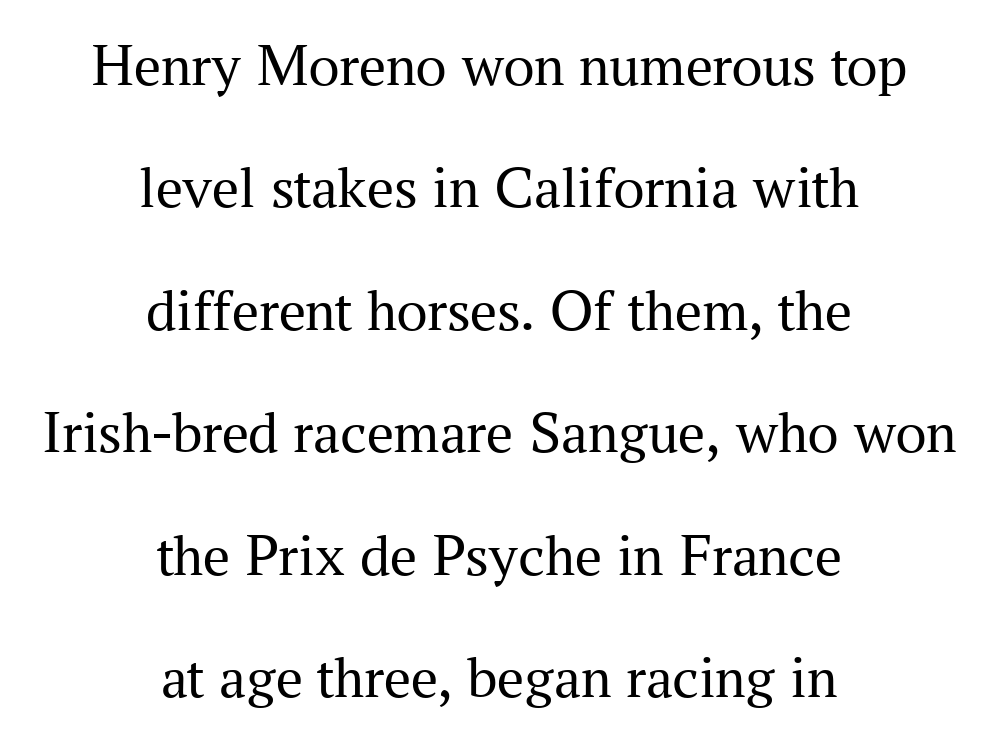
The image shows 60 px regular-weight serif type, upright; set centered, loose line spacing (2.04x), normal letter spacing, not underlined; medium stroke contrast and a medium x-height.
